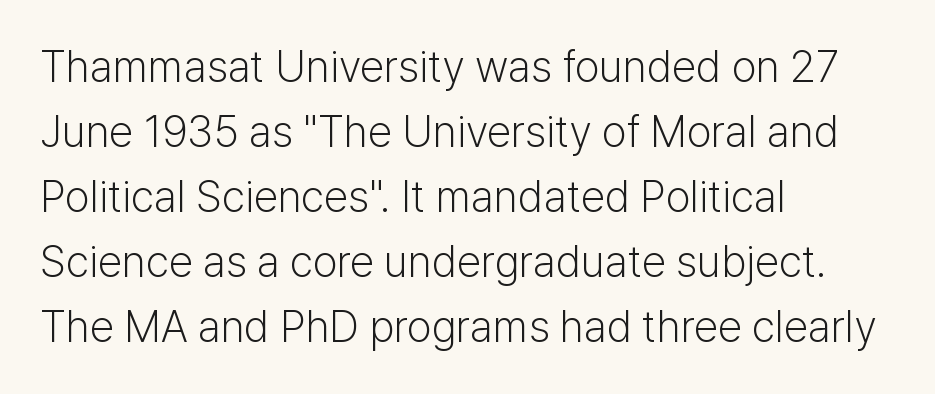
The image shows 44 px light sans-serif type, upright; set left-aligned, normal line spacing (1.48x), normal letter spacing, not underlined; low stroke contrast and a medium x-height.
